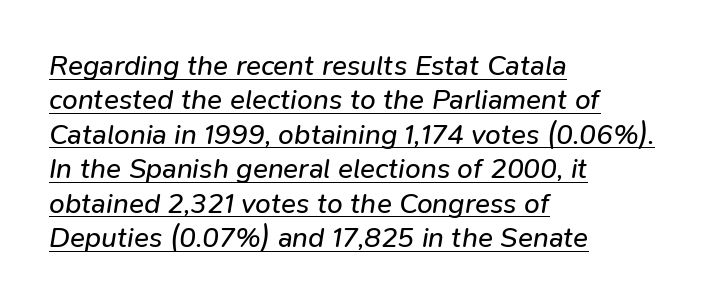
{"italic": "yes", "lean": "right", "slant_degrees": 9, "bold": "no", "weight": "regular", "width": "normal", "stroke_contrast": "low", "x_height": "medium", "monospaced": "no", "underline": "yes", "align": "left", "line_spacing_ratio": 1.23, "letter_spacing": "normal", "letter_spacing_em": 0.0, "glyph_px": 28}
